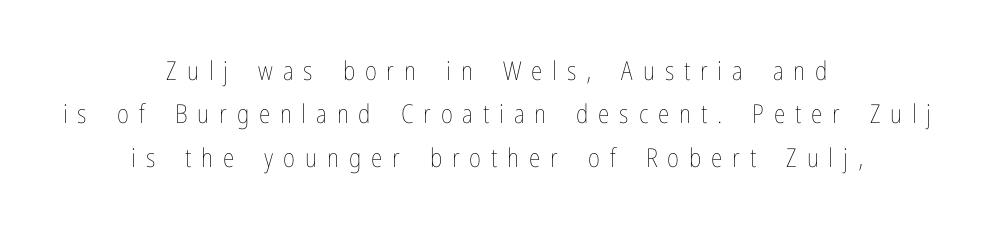
Compared with typical paragraphs, the rows here are spaced about the same. Every row of glyphs is offset so its center matches the block's center. Bare-footed words on every line. Stems here are at most as thick as an everyday book face.
